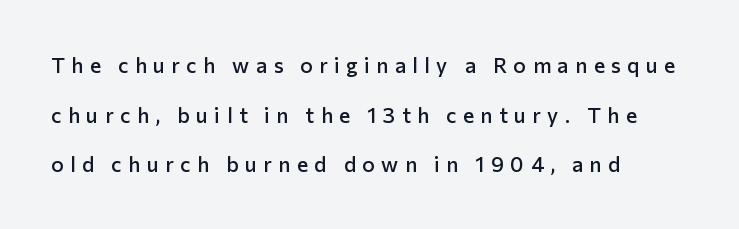
The image shows 21 px text type, upright; set left-aligned, loose line spacing (2.36x), unusually wide letter spacing (+0.31 em), not underlined.
